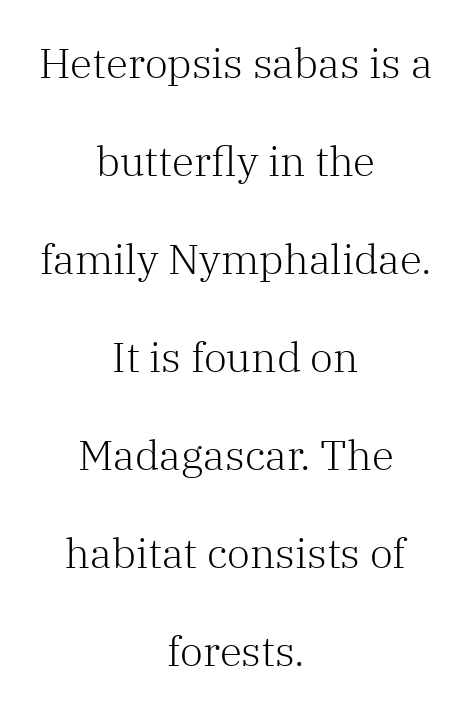
The image shows 41 px light serif type, upright; set centered, loose line spacing (2.39x), normal letter spacing, not underlined; low stroke contrast and a medium x-height.
